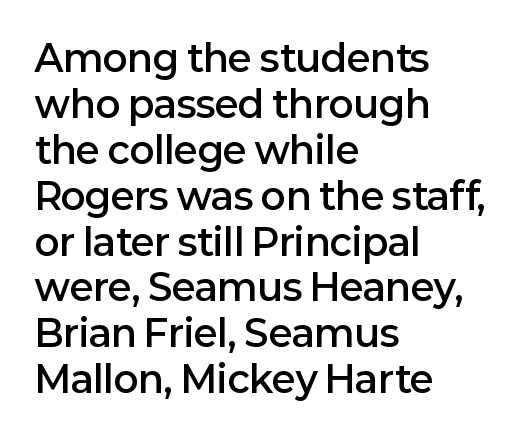
The image shows 37 px semibold sans-serif type, upright; set left-aligned, line spacing 1.24x, normal letter spacing, not underlined; low stroke contrast and a medium x-height.
